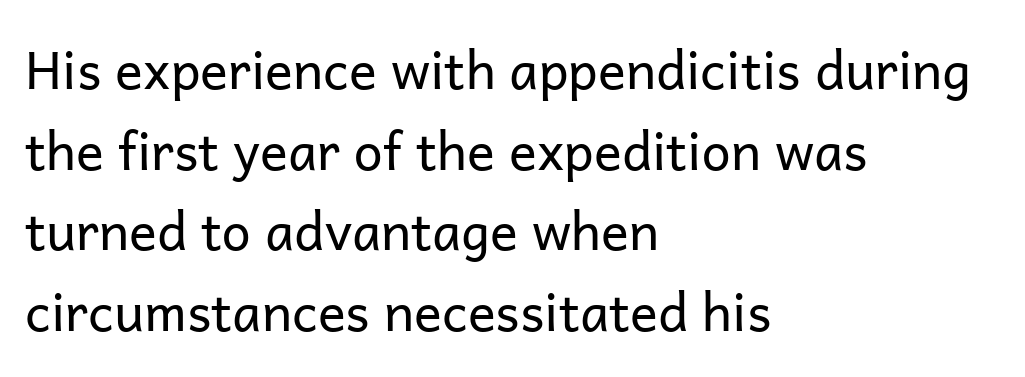
The image shows 52 px regular-weight sans-serif type, upright; set left-aligned, normal line spacing (1.55x), normal letter spacing, not underlined; low stroke contrast and a medium x-height.
